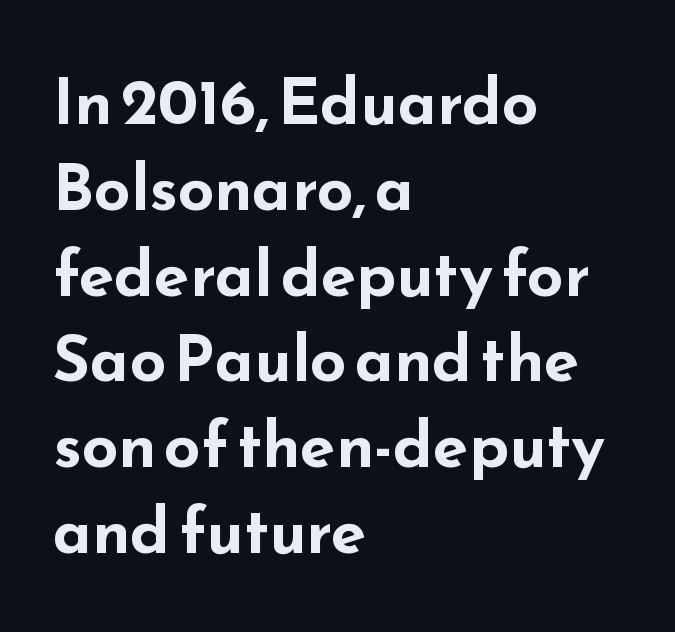
{"serif": "no", "italic": "no", "bold": "yes", "weight": "bold", "width": "wide", "stroke_contrast": "low", "x_height": "small", "monospaced": "no", "underline": "no", "align": "left", "line_spacing": "normal", "line_spacing_ratio": 1.34, "letter_spacing": "normal", "letter_spacing_em": 0.0, "glyph_px": 64}
